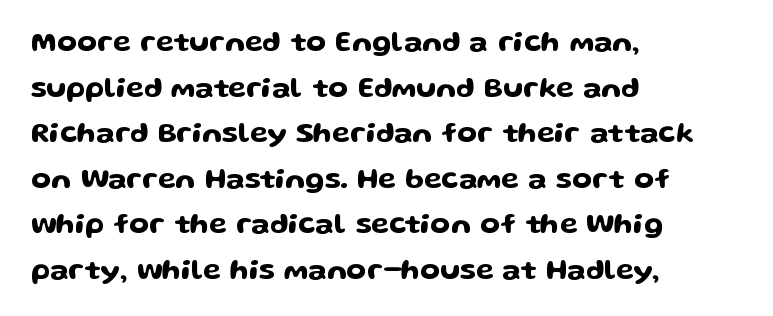
The image shows 29 px wide sans-serif type, upright; set left-aligned, normal line spacing (1.57x), normal letter spacing, not underlined; low stroke contrast and a medium x-height.
